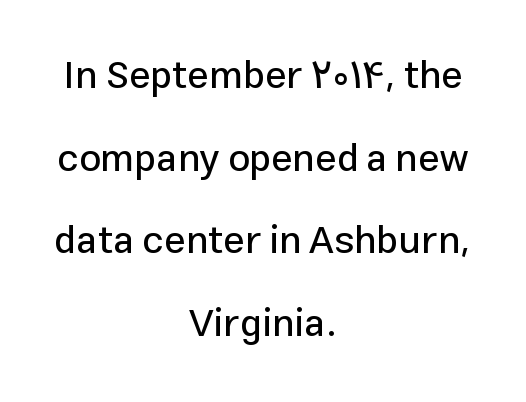
{"serif": "no", "italic": "no", "width": "normal", "stroke_contrast": "low", "x_height": "medium", "monospaced": "no", "underline": "no", "align": "center", "line_spacing": "loose", "line_spacing_ratio": 2.12, "letter_spacing": "normal", "letter_spacing_em": 0.0, "glyph_px": 39}
